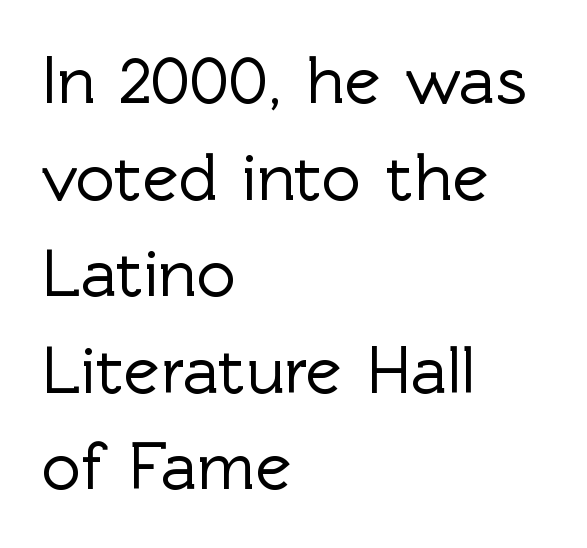
{"serif": "no", "italic": "no", "width": "normal", "x_height": "medium", "monospaced": "no", "underline": "no", "align": "left", "line_spacing": "normal", "line_spacing_ratio": 1.42, "letter_spacing": "normal", "letter_spacing_em": 0.0, "glyph_px": 68}
